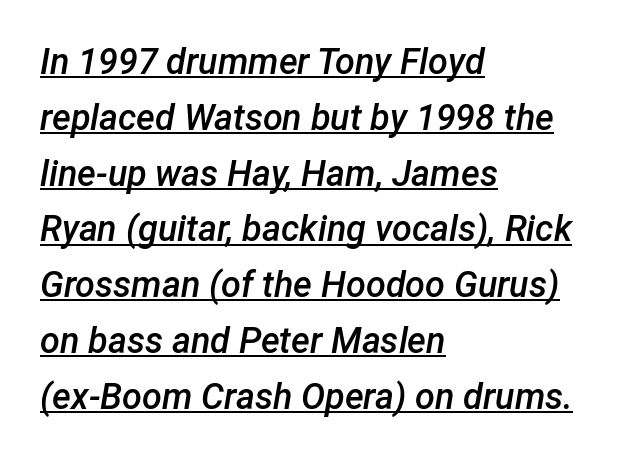
Emphasis-style slanted type is in use. The letterforms sit shoulder to shoulder at normal distance. Heft: intermediate — a semibold. The setting favours the left margin, as ordinary paragraphs usually do. The letters advance in unequal steps, a hallmark of proportional type. Regular leading.
